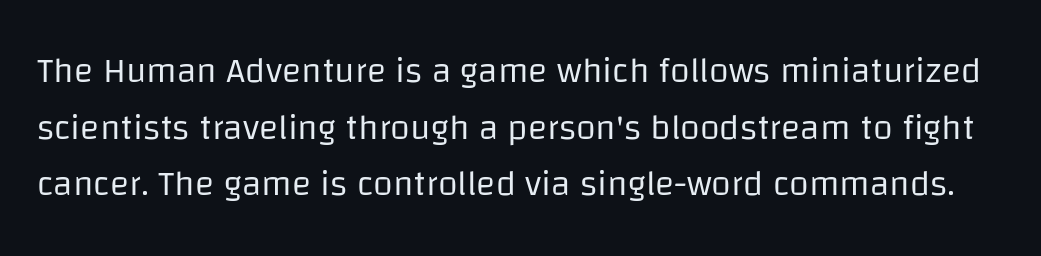
The image shows 36 px regular-weight sans-serif type, upright; set normal line spacing (1.57x), normal letter spacing, not underlined; low stroke contrast and a large x-height.
